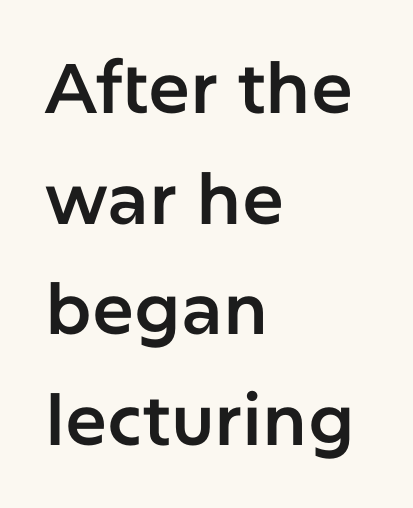
The axis of the letterforms is exactly vertical. What's the leading like? Ordinary, nothing unusual. Font category for this specimen: sans-serif. Visually the block forms a straight wall on the left and a jagged coastline on the right. Here the designer chose a conventional face with non-uniform glyph widths. The letterforms sit shoulder to shoulder at normal distance.
